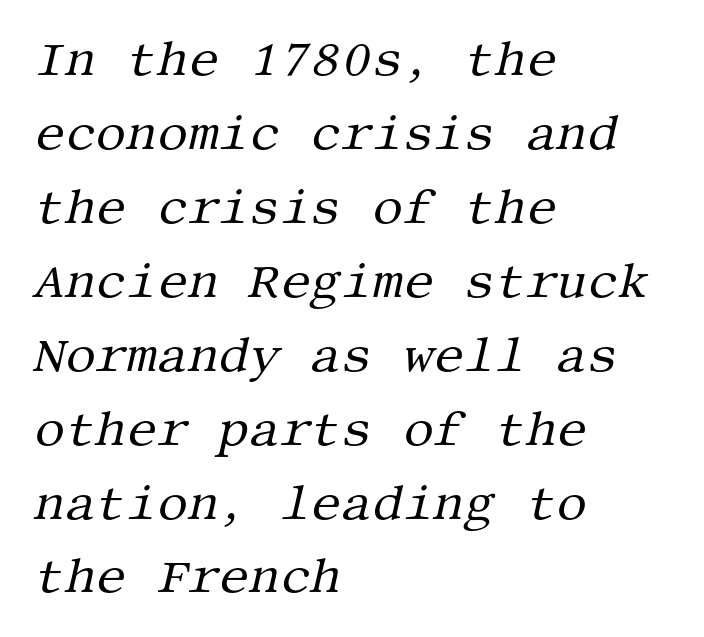
The image shows 48 px regular-weight serif type, italic (leaning right); set left-aligned, normal line spacing (1.54x), normal letter spacing, not underlined; medium stroke contrast and a large x-height.
